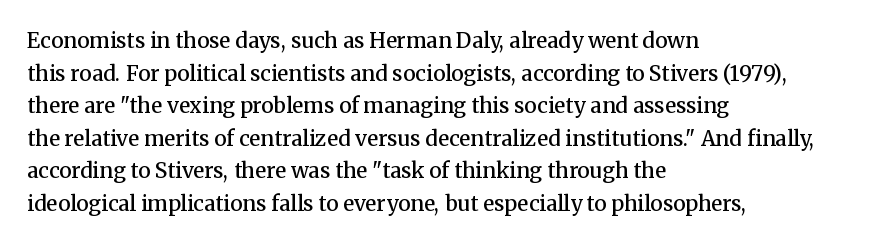
Q: Is the text bold? A: Semi-bold.
Q: Is the text italic (slanted)? A: No, it is upright.
Q: Is the text underlined? A: No.
Q: How is the paragraph aligned? A: Left-aligned.
Q: Is the spacing between letters normal or unusually wide? A: Normal.
Q: Is the spacing between lines tight, normal or loose? A: Normal.
